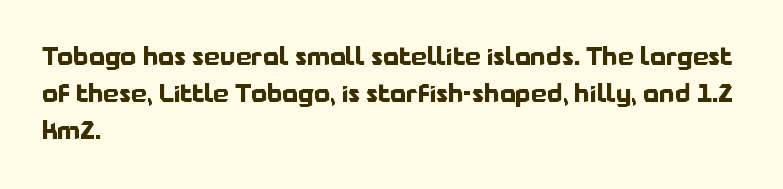
{"italic": "no", "bold": "yes", "underline": "no", "align": "left", "line_spacing": "normal", "line_spacing_ratio": 1.48, "letter_spacing": "normal", "letter_spacing_em": 0.0, "glyph_px": 25}
